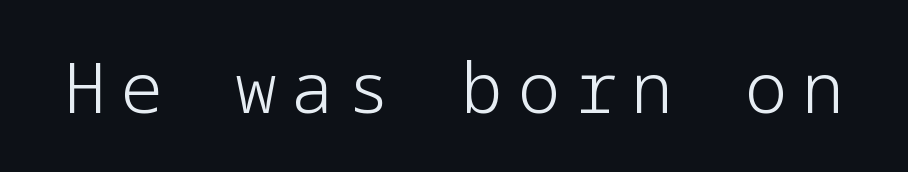
The image shows 70 px light sans-serif type, upright; set unusually wide letter spacing (+0.21 em), not underlined; low stroke contrast and a medium x-height.
